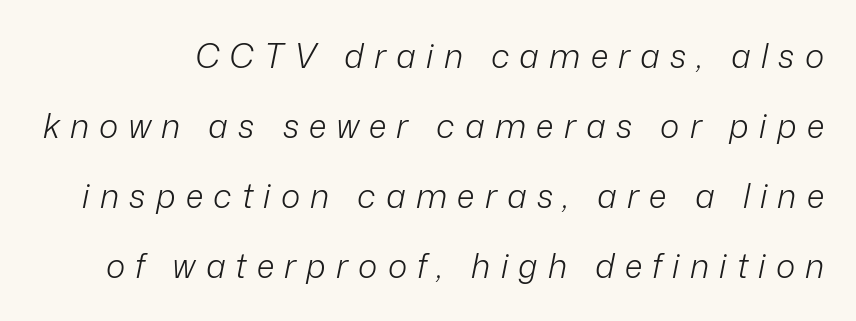
The zone under the glyphs is completely vacant. Whoever set this chose breathing room over compactness in the vertical rhythm. The passage shown is typed in a proportional face where columns would drift. Characters are canted at an angle relative to the baseline's perpendicular. The gaps between neighbouring characters are conspicuously large.
